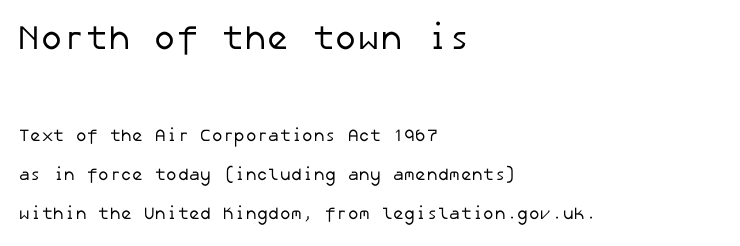
The image shows 34 px regular-weight sans-serif type; set left-aligned, loose line spacing (2.31x), normal letter spacing, not underlined; the first (top) block is 2.0x larger; low stroke contrast and a medium x-height.
